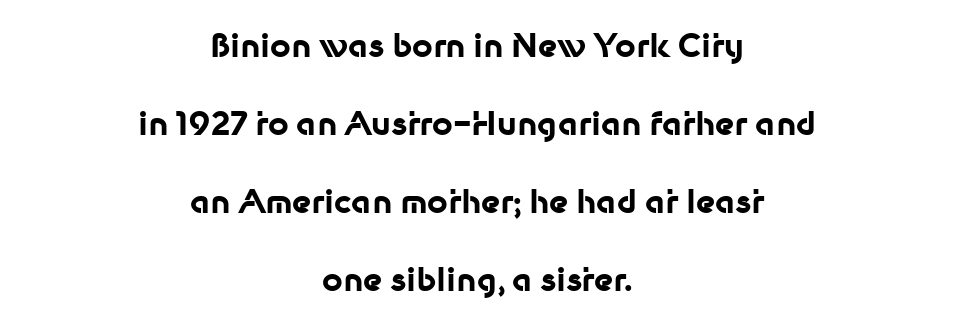
{"serif": "no", "italic": "no", "bold": "yes", "weight": "bold", "width": "normal", "stroke_contrast": "low", "x_height": "medium", "monospaced": "no", "underline": "no", "align": "center", "line_spacing": "loose", "line_spacing_ratio": 2.44, "letter_spacing": "normal", "letter_spacing_em": 0.0, "glyph_px": 32}
